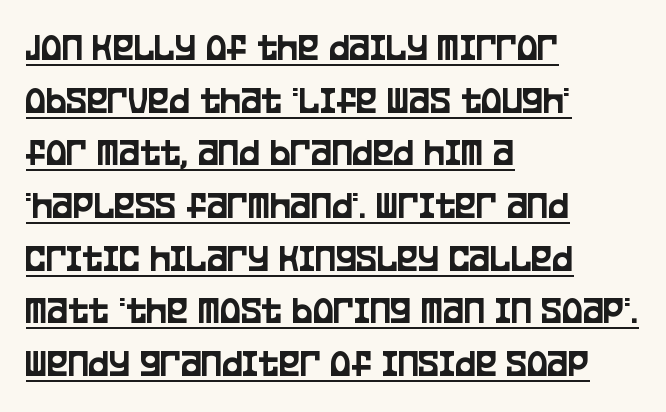
These lines stack with their left ends in a neat column. Posture: straight, roman, zero tilt. Glance below the letters and you will spot a drawn line. This sample has the flowing, uneven cadence of proportional lettering.
